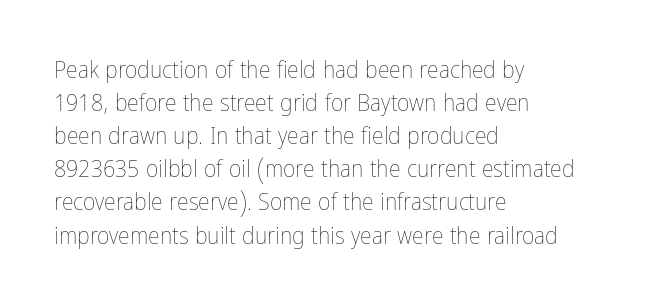
Q: Is the text bold? A: No.
Q: Is the text italic (slanted)? A: No, it is upright.
Q: Is the text underlined? A: No.
Q: How is the paragraph aligned? A: Left-aligned.
Q: Is the spacing between letters normal or unusually wide? A: Normal.
Q: Is the spacing between lines tight, normal or loose? A: Normal.
